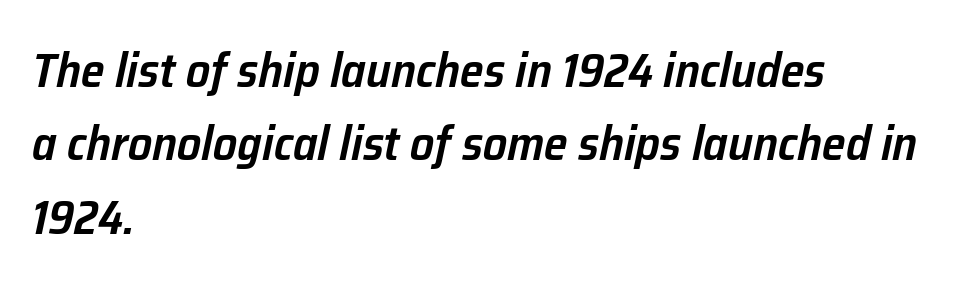
The letterforms sit shoulder to shoulder at normal distance. The space between consecutive lines is moderate. Descender tails drop into unmarked territory. Notice the strokes are somewhat thickened but not fully heavy: this is a semibold.
